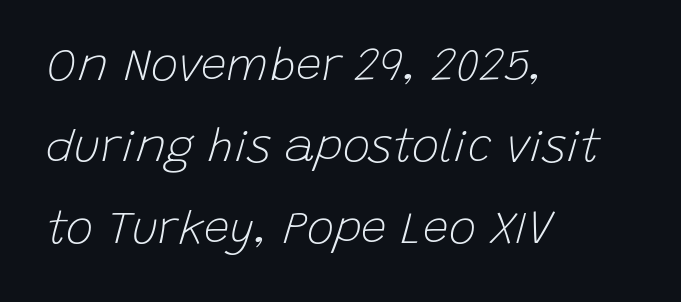
{"italic": "yes", "lean": "right", "slant_degrees": 15, "bold": "no", "weight": "light", "width": "normal", "stroke_contrast": "low", "x_height": "large", "monospaced": "no", "underline": "no", "align": "left", "line_spacing_ratio": 1.77, "letter_spacing": "normal", "letter_spacing_em": 0.0, "glyph_px": 46}
